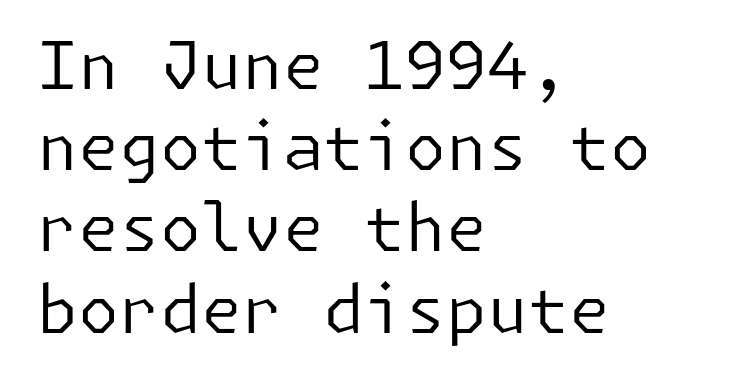
{"serif": "no", "italic": "no", "bold": "no", "weight": "regular", "width": "normal", "stroke_contrast": "low", "x_height": "medium", "underline": "no", "align": "left", "line_spacing_ratio": 1.23, "letter_spacing": "normal", "letter_spacing_em": 0.0, "glyph_px": 66}
